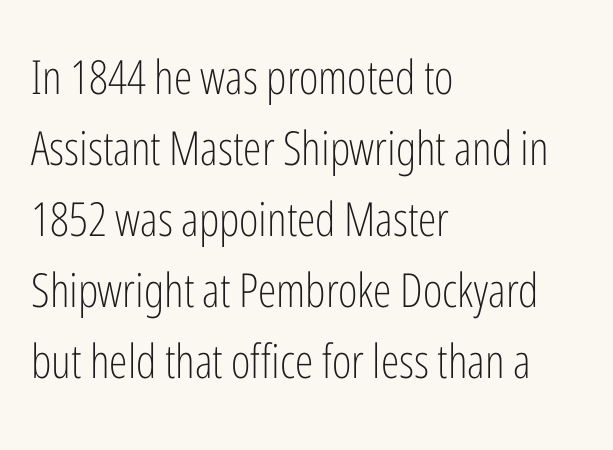
Honestly, the letter spacing is just normal — you wouldn't notice it. Does the lettering tilt? It doesn't — this is upright. Stems here are at most as thick as an everyday book face. Nope, no serifs anywhere on these letters. Normally led — the rows are evenly, conventionally spaced.
